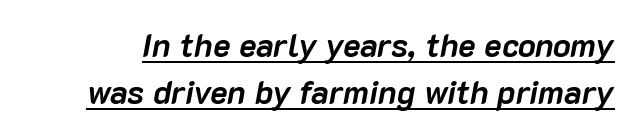
Q: Is the text bold? A: Yes.
Q: Is the text italic (slanted)? A: Yes, it leans right by about 10 degrees.
Q: Is the text underlined? A: Yes.
Q: Is the spacing between letters normal or unusually wide? A: Normal.
Q: Is the spacing between lines tight, normal or loose? A: Normal.
Q: Width (condensed, normal, or wide)? A: Normal.
Q: Stroke contrast? A: Low.
Q: x-height? A: Medium.
Q: Monospaced? A: No.
